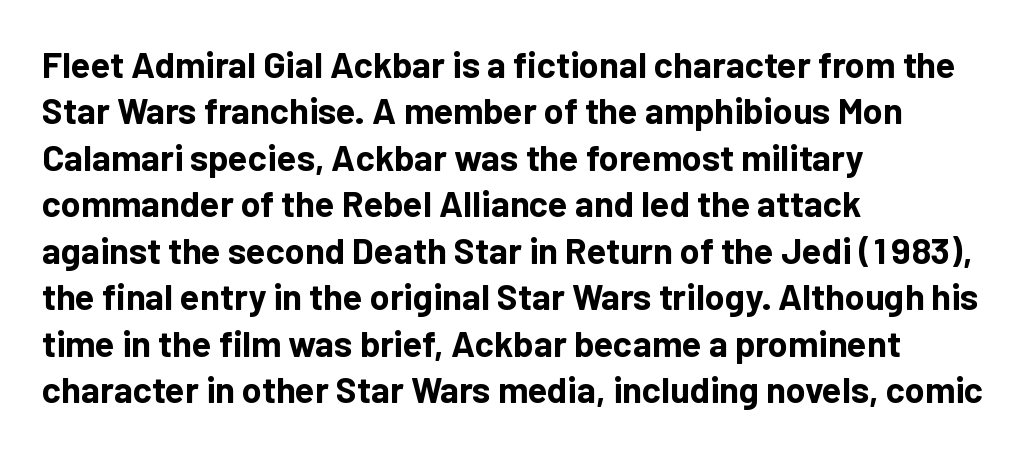
Observe the ordinary spacing: letters are neighbours, not strangers. Is there much room between lines? A standard amount, neither cramped nor airy. Do the letters lean? They stand straight. Only glyphs here, with clear space below each row. The lines in this sample share a left origin and differ only in where they stop. Letterform terminals end flat and unadorned throughout the passage.
